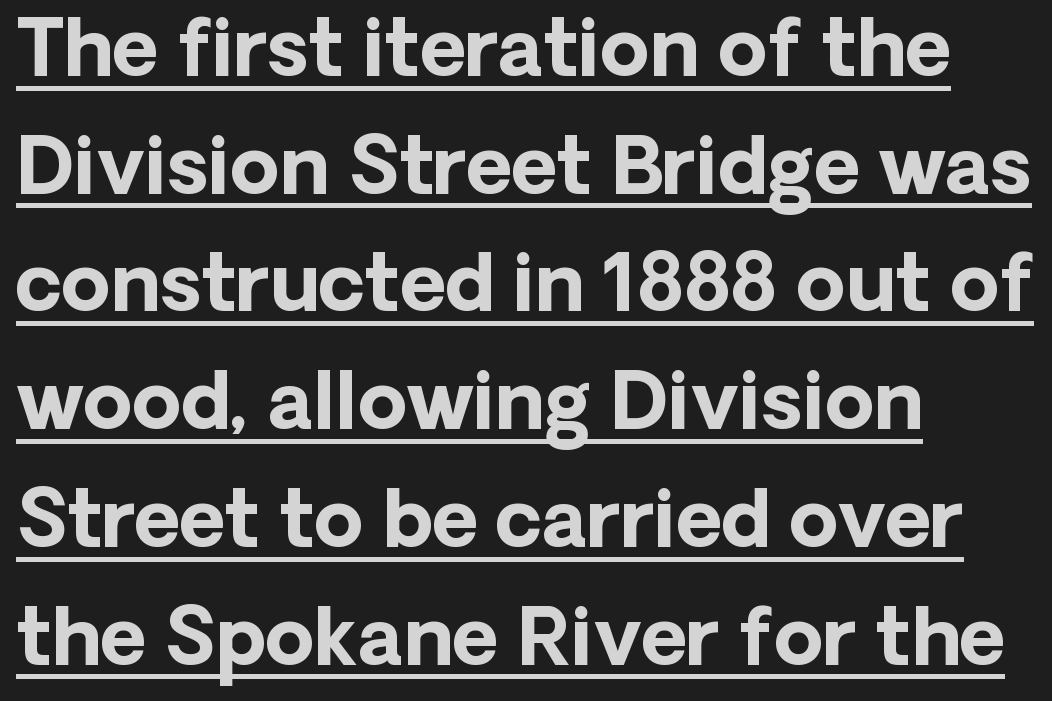
The image shows 79 px bold sans-serif type, upright; set left-aligned, normal line spacing (1.49x), normal letter spacing, underlined; low stroke contrast and a medium x-height.
